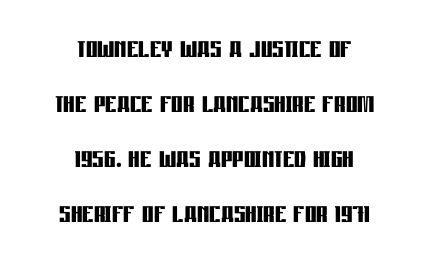
Q: Is the text bold? A: Yes.
Q: Is the text italic (slanted)? A: No, it is upright.
Q: Is the typeface a serif or a sans-serif typeface? A: Sans-serif.
Q: Is the text underlined? A: No.
Q: How is the paragraph aligned? A: Centered.
Q: Is the spacing between letters normal or unusually wide? A: Normal.
Q: Is the spacing between lines tight, normal or loose? A: Normal.
Q: Width (condensed, normal, or wide)? A: Condensed.
Q: Stroke contrast? A: Low.
Q: x-height? A: Large.
Q: Monospaced? A: No.
